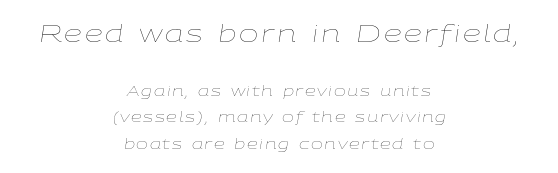
{"italic": "yes", "lean": "right", "slant_degrees": 9, "bold": "no", "underline": "no", "align": "center", "line_spacing": "loose", "line_spacing_ratio": 1.92, "larger_block": "first", "size_ratio": 1.64, "glyph_px": 23}
